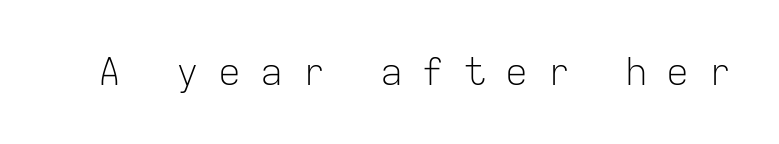
Q: Is the text bold? A: No.
Q: Is the text italic (slanted)? A: No, it is upright.
Q: Is the typeface a serif or a sans-serif typeface? A: Sans-serif.
Q: Is the text underlined? A: No.
Q: Is the spacing between letters normal or unusually wide? A: Unusually wide.
Q: Width (condensed, normal, or wide)? A: Normal.
Q: Stroke contrast? A: Low.
Q: x-height? A: Medium.
Q: Monospaced? A: No.
